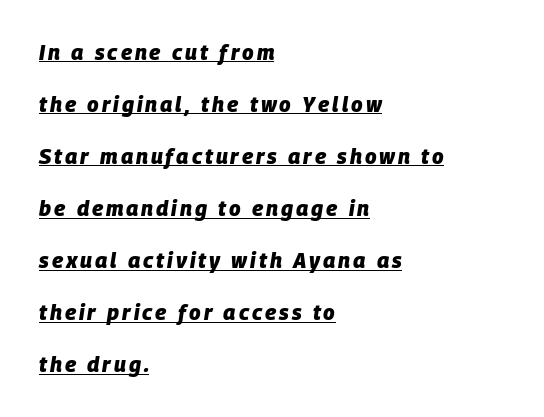
{"italic": "yes", "lean": "right", "slant_degrees": 9, "bold": "yes", "underline": "yes", "align": "left", "line_spacing": "loose", "line_spacing_ratio": 2.48, "glyph_px": 21}
